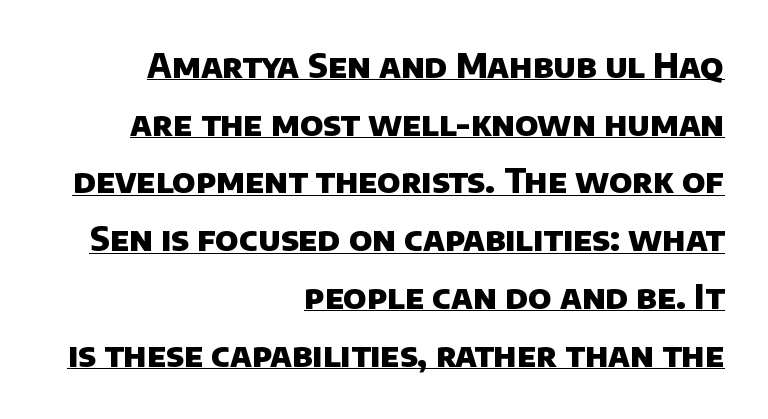
{"serif": "no", "bold": "yes", "weight": "heavy", "width": "normal", "stroke_contrast": "low", "x_height": "large", "monospaced": "no", "underline": "yes", "align": "right", "line_spacing_ratio": 1.75, "letter_spacing": "normal", "letter_spacing_em": 0.0, "glyph_px": 33}
